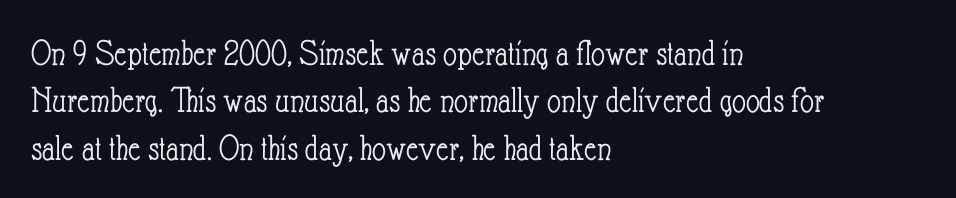
The image shows 38 px light, condensed type, upright; set left-aligned, normal line spacing (1.25x), normal letter spacing, not underlined; low stroke contrast and a small x-height.
